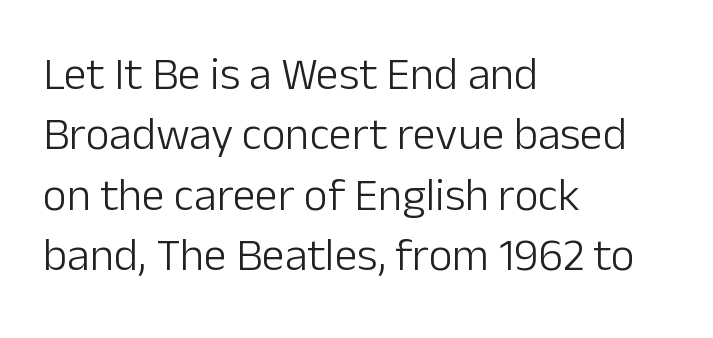
The image shows 46 px light sans-serif type, upright; set left-aligned, normal line spacing (1.31x), normal letter spacing, not underlined; low stroke contrast and a medium x-height.
